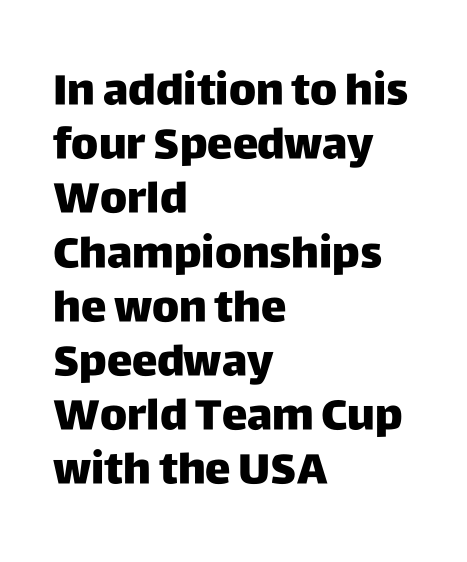
{"serif": "no", "italic": "no", "bold": "yes", "weight": "heavy", "width": "normal", "stroke_contrast": "low", "x_height": "large", "monospaced": "no", "underline": "no", "align": "left", "line_spacing": "normal", "line_spacing_ratio": 1.26, "letter_spacing": "normal", "letter_spacing_em": 0.0, "glyph_px": 43}
